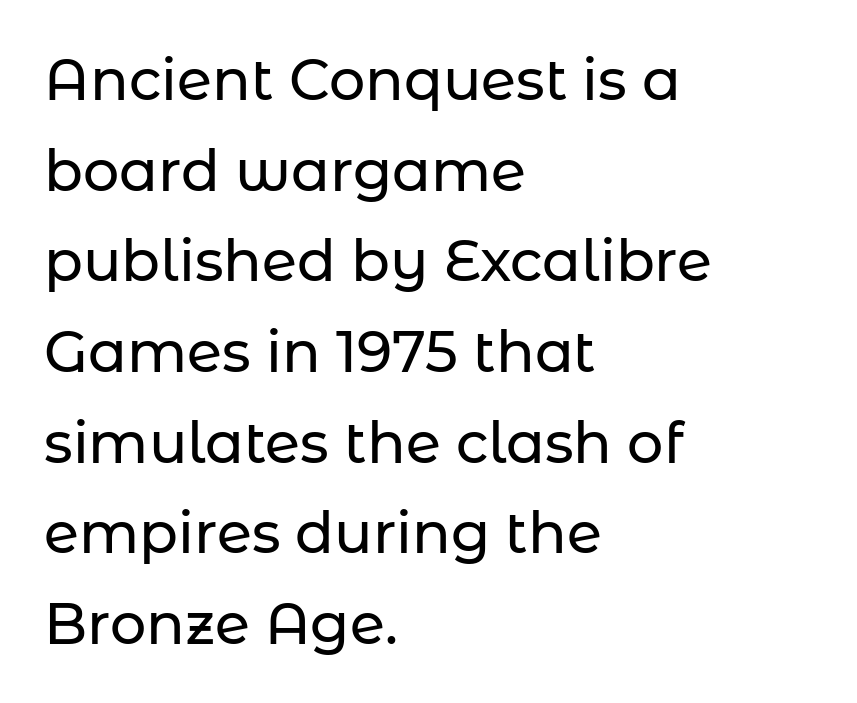
{"serif": "no", "italic": "no", "width": "normal", "stroke_contrast": "low", "x_height": "medium", "monospaced": "no", "underline": "no", "align": "left", "line_spacing": "normal", "line_spacing_ratio": 1.59, "letter_spacing": "normal", "letter_spacing_em": 0.0, "glyph_px": 57}
